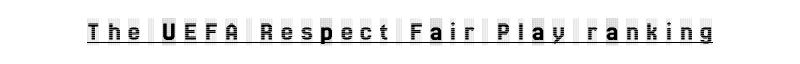
Q: Is the text italic (slanted)? A: No, it is upright.
Q: Is the text underlined? A: Yes.
Q: Is the spacing between letters normal or unusually wide? A: Unusually wide.
